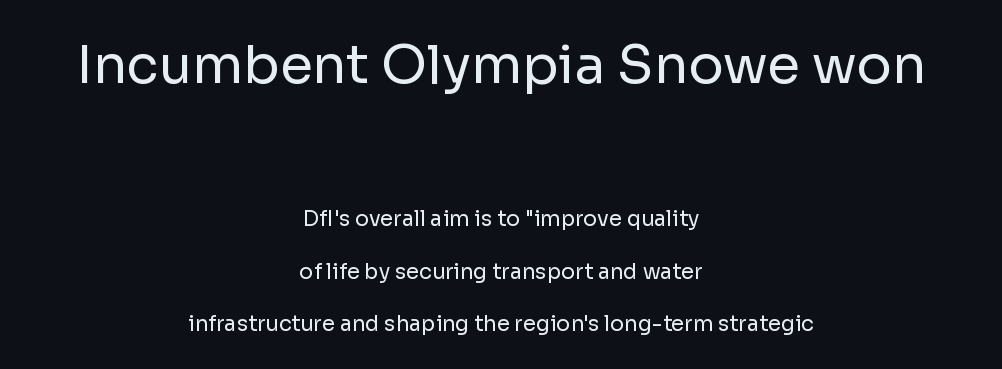
Q: Is the text bold? A: No.
Q: Is the text italic (slanted)? A: No, it is upright.
Q: Is the typeface a serif or a sans-serif typeface? A: Sans-serif.
Q: Is the text underlined? A: No.
Q: How is the paragraph aligned? A: Centered.
Q: Is the spacing between letters normal or unusually wide? A: Normal.
Q: Is the spacing between lines tight, normal or loose? A: Loose.
Q: Which block of text is set in a larger size, the first (top) or the second (bottom)? A: The first (top) one.
Q: Width (condensed, normal, or wide)? A: Normal.
Q: Stroke contrast? A: Low.
Q: x-height? A: Medium.
Q: Monospaced? A: No.
